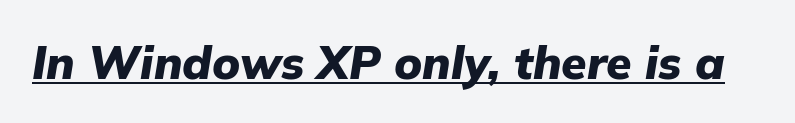
The face used here is proportionally spaced, like ordinary book or web type. A full-strength bold gives these letters their thick strokes. These lines were composed using italics. The rendered words wear a rule along their underside. This sample uses plain, unmodified letter spacing.
